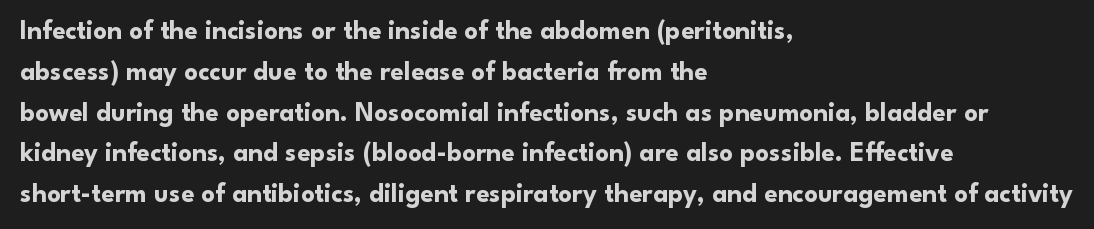
The image shows 27 px bold type, upright; set left-aligned, normal line spacing (1.51x), normal letter spacing, not underlined.
